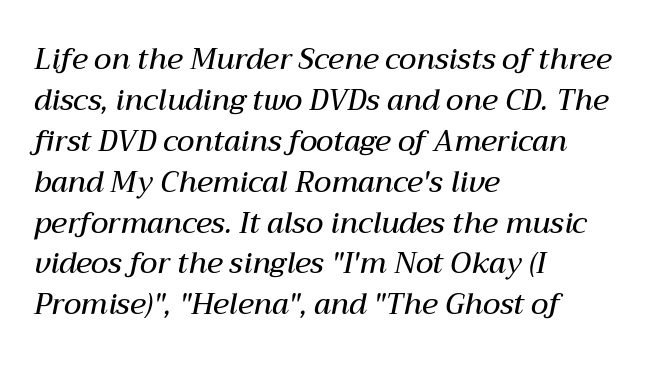
The image shows 29 px semibold type, italic (leaning right); set left-aligned, normal line spacing (1.41x), normal letter spacing, not underlined; medium stroke contrast and a medium x-height.
